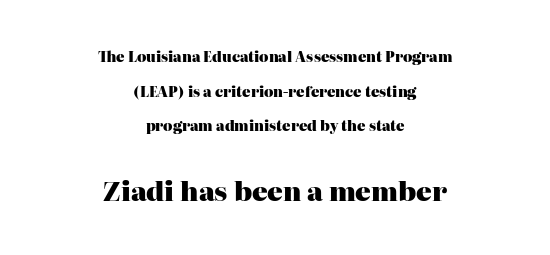
Plain, unruled lines of type. Compared with typical paragraphs, the rows here are farther apart. Look at the glyph heights: the lower group is clearly the bigger setting. The rendering positions every line midway between the sides. How heavy is the stroke? Heavy — this is a bold. Notice how the stems are strictly vertical — no italics here.
